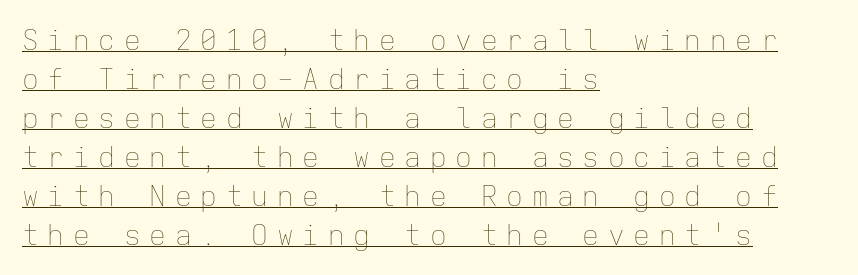
The image shows 28 px thin type, upright, monospaced; set left-aligned, normal line spacing (1.39x), unusually wide letter spacing (+0.31 em), underlined; low stroke contrast and a medium x-height.
